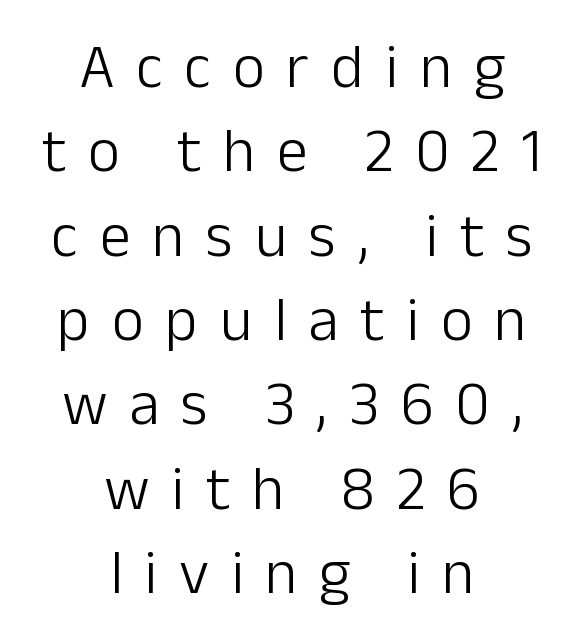
{"serif": "no", "italic": "no", "bold": "no", "weight": "light", "width": "normal", "stroke_contrast": "low", "x_height": "medium", "monospaced": "no", "underline": "no", "align": "center", "line_spacing": "normal", "line_spacing_ratio": 1.36, "letter_spacing": "wide", "letter_spacing_em": 0.35, "glyph_px": 62}
